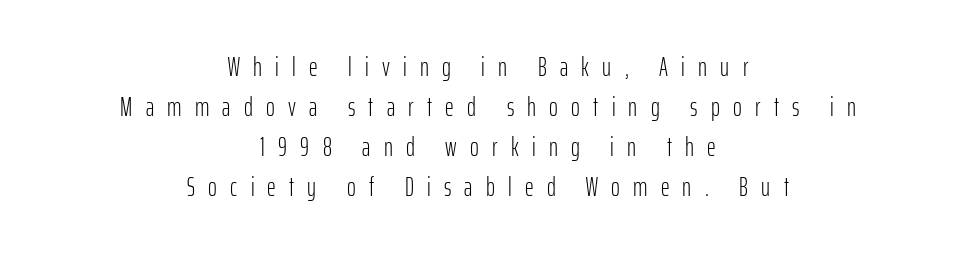
Q: Is the text bold? A: No.
Q: Is the text italic (slanted)? A: No, it is upright.
Q: Is the text underlined? A: No.
Q: How is the paragraph aligned? A: Centered.
Q: Is the spacing between letters normal or unusually wide? A: Unusually wide.
Q: Is the spacing between lines tight, normal or loose? A: Normal.
